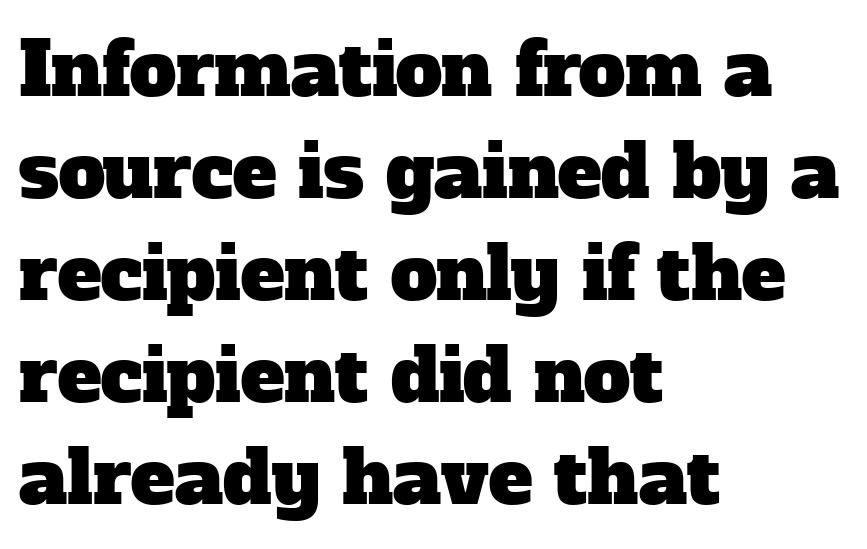
The image shows 74 px serif type; set left-aligned, normal line spacing (1.38x), normal letter spacing, not underlined; low stroke contrast and a medium x-height.
